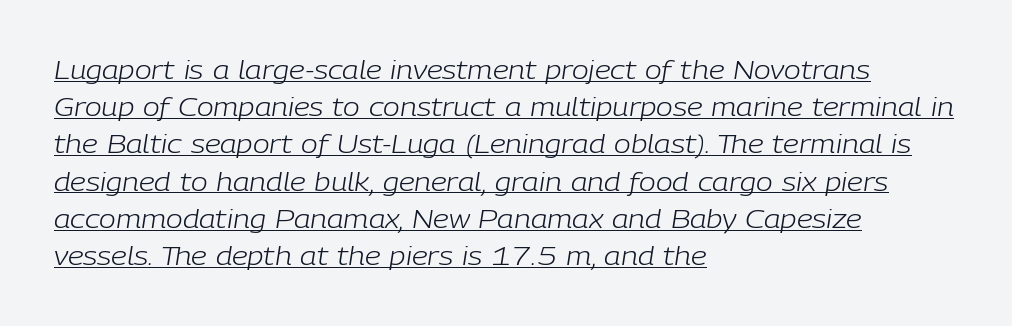
The image shows 25 px text type, italic (leaning right); set left-aligned, normal line spacing (1.49x), normal letter spacing, underlined.
